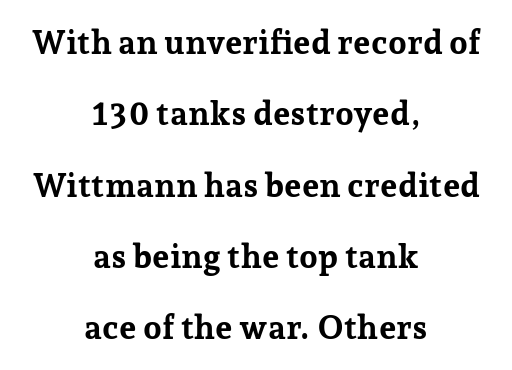
{"serif": "yes", "italic": "no", "bold": "yes", "weight": "bold", "width": "normal", "stroke_contrast": "low", "x_height": "medium", "monospaced": "no", "underline": "no", "align": "center", "line_spacing": "loose", "line_spacing_ratio": 2.16, "letter_spacing": "normal", "letter_spacing_em": 0.0, "glyph_px": 33}
